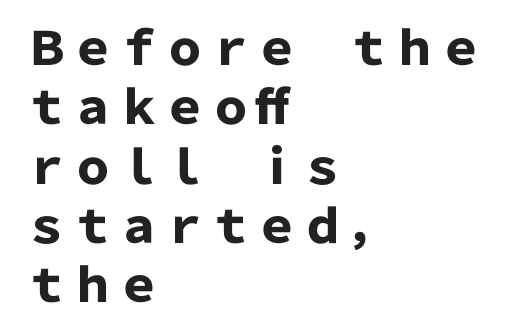
Q: Is the text bold? A: Yes.
Q: Is the text italic (slanted)? A: No, it is upright.
Q: Is the typeface a serif or a sans-serif typeface? A: Sans-serif.
Q: Is the text underlined? A: No.
Q: How is the paragraph aligned? A: Left-aligned.
Q: Is the spacing between letters normal or unusually wide? A: Normal.
Q: Is the spacing between lines tight, normal or loose? A: Normal.
Q: Width (condensed, normal, or wide)? A: Normal.
Q: Stroke contrast? A: Low.
Q: x-height? A: Medium.
Q: Monospaced? A: No.
